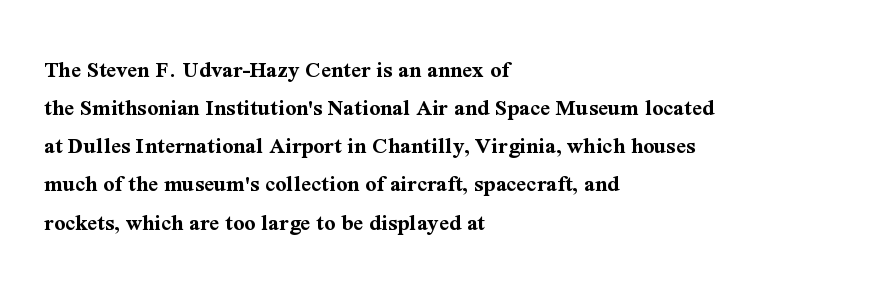
{"italic": "no", "bold": "yes", "underline": "no", "align": "left", "line_spacing": "normal", "line_spacing_ratio": 1.59, "letter_spacing": "normal", "letter_spacing_em": 0.0, "glyph_px": 24}
